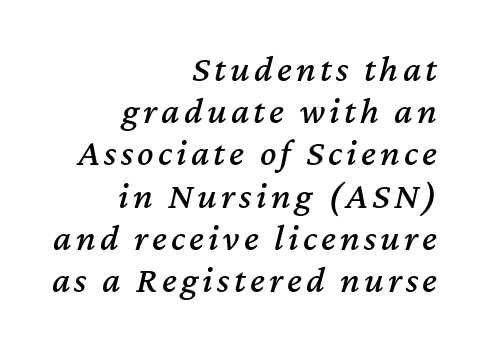
Q: Is the text italic (slanted)? A: Yes, it leans right by about 12 degrees.
Q: Is the text underlined? A: No.
Q: How is the paragraph aligned? A: Right-aligned.
Q: Is the spacing between lines tight, normal or loose? A: Tight.
Q: Width (condensed, normal, or wide)? A: Normal.
Q: Stroke contrast? A: Medium.
Q: x-height? A: Medium.
Q: Monospaced? A: No.
